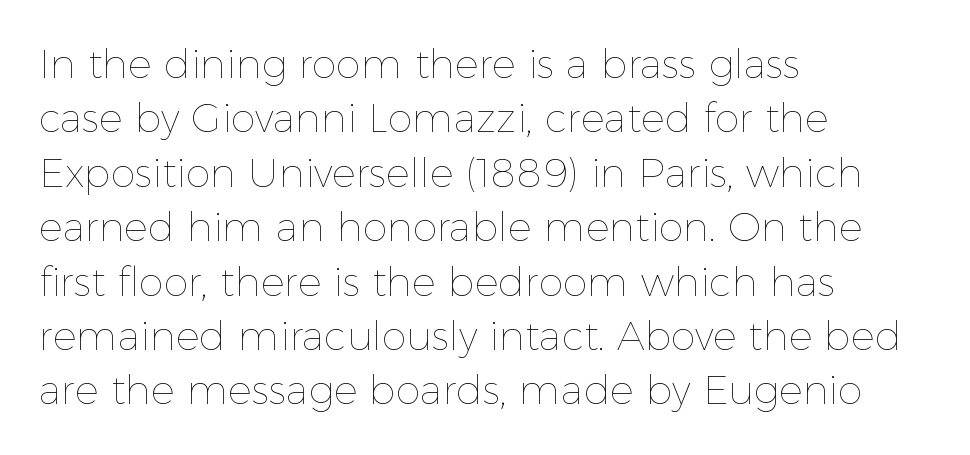
The image shows 40 px thin type, upright; set left-aligned, normal line spacing (1.36x), normal letter spacing, not underlined; a medium x-height.
